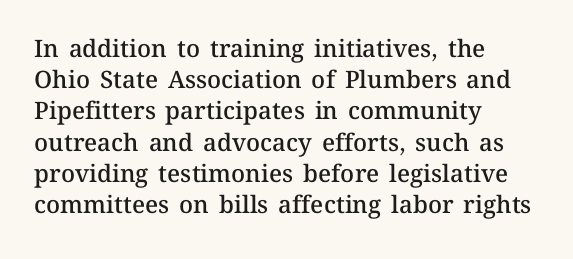
{"italic": "no", "bold": "semi", "underline": "no", "align": "left", "line_spacing": "normal", "line_spacing_ratio": 1.3, "letter_spacing": "normal", "letter_spacing_em": 0.0, "glyph_px": 24}
